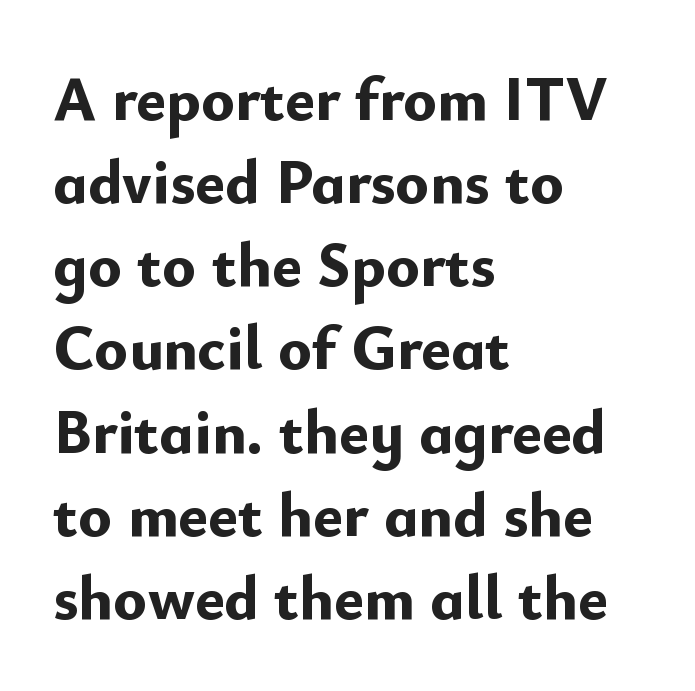
{"serif": "no", "italic": "no", "bold": "yes", "weight": "bold", "width": "normal", "stroke_contrast": "low", "x_height": "small", "monospaced": "no", "underline": "no", "align": "left", "line_spacing": "normal", "line_spacing_ratio": 1.32, "letter_spacing": "normal", "letter_spacing_em": 0.0, "glyph_px": 63}
